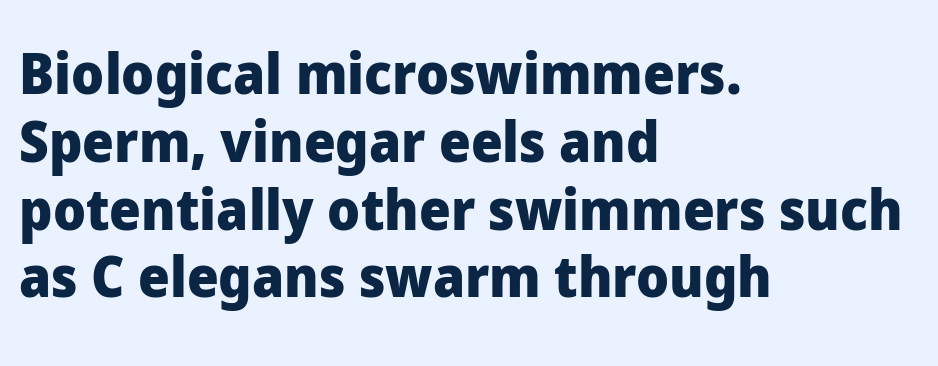
Q: Is the text bold? A: Yes.
Q: Is the text italic (slanted)? A: No, it is upright.
Q: Is the typeface a serif or a sans-serif typeface? A: Sans-serif.
Q: Is the text underlined? A: No.
Q: How is the paragraph aligned? A: Left-aligned.
Q: Is the spacing between letters normal or unusually wide? A: Normal.
Q: Width (condensed, normal, or wide)? A: Normal.
Q: Stroke contrast? A: Low.
Q: x-height? A: Medium.
Q: Monospaced? A: No.
